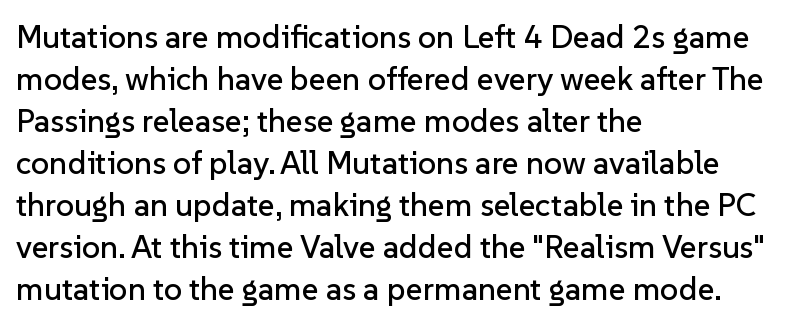
The image shows 32 px sans-serif type, upright; set left-aligned, normal line spacing (1.31x), normal letter spacing, not underlined; low stroke contrast and a medium x-height.
